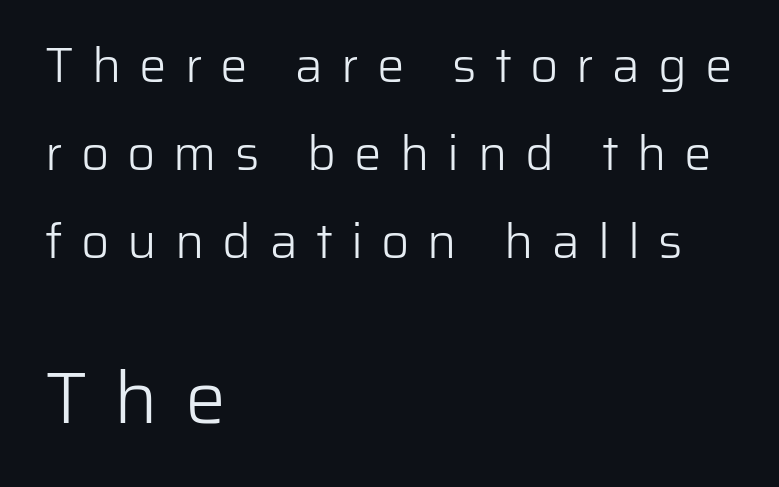
The image shows 73 px light sans-serif type, upright; set left-aligned, line spacing 1.8x, unusually wide letter spacing (+0.37 em), not underlined; the second (bottom) block is 1.49x larger; low stroke contrast and a medium x-height.
